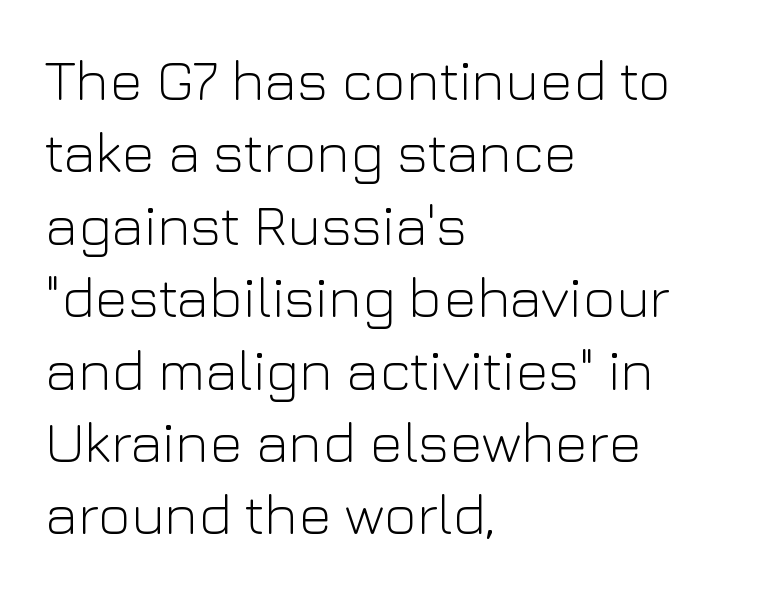
Q: Is the text bold? A: No.
Q: Is the text italic (slanted)? A: No, it is upright.
Q: Is the typeface a serif or a sans-serif typeface? A: Sans-serif.
Q: Is the text underlined? A: No.
Q: How is the paragraph aligned? A: Left-aligned.
Q: Is the spacing between letters normal or unusually wide? A: Normal.
Q: Is the spacing between lines tight, normal or loose? A: Normal.
Q: Width (condensed, normal, or wide)? A: Normal.
Q: Stroke contrast? A: Low.
Q: x-height? A: Medium.
Q: Monospaced? A: No.
